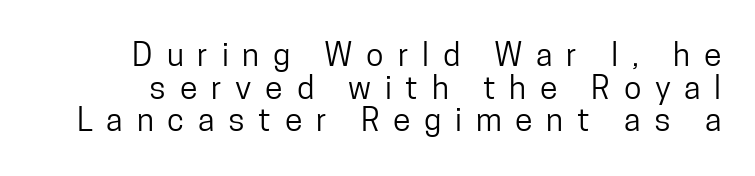
Q: Is the text italic (slanted)? A: No, it is upright.
Q: Is the typeface a serif or a sans-serif typeface? A: Sans-serif.
Q: Is the text underlined? A: No.
Q: Is the spacing between letters normal or unusually wide? A: Unusually wide.
Q: Is the spacing between lines tight, normal or loose? A: Tight.
Q: Width (condensed, normal, or wide)? A: Condensed.
Q: Stroke contrast? A: Low.
Q: x-height? A: Medium.
Q: Monospaced? A: No.
